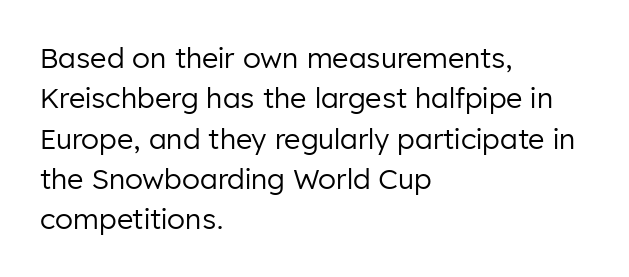
Q: Is the text bold? A: No.
Q: Is the text italic (slanted)? A: No, it is upright.
Q: Is the typeface a serif or a sans-serif typeface? A: Sans-serif.
Q: Is the text underlined? A: No.
Q: How is the paragraph aligned? A: Left-aligned.
Q: Is the spacing between letters normal or unusually wide? A: Normal.
Q: Is the spacing between lines tight, normal or loose? A: Normal.
Q: Width (condensed, normal, or wide)? A: Normal.
Q: Stroke contrast? A: Low.
Q: x-height? A: Medium.
Q: Monospaced? A: No.
